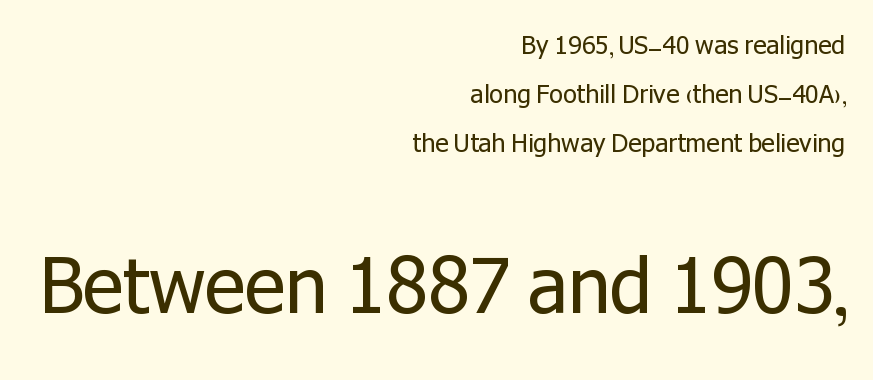
A light-to-regular cut is what we see here. The specimen omits any rule beneath the text block's lines. Is the block centered? No — it sits flush against the right margin. Honestly, the letter spacing is just normal — you wouldn't notice it. Stroke terminals: plain, sans-serif.
